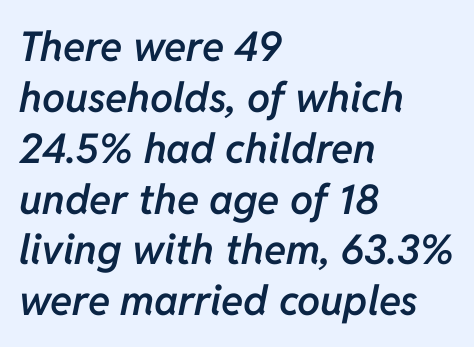
{"italic": "yes", "lean": "right", "slant_degrees": 11, "bold": "semi", "weight": "semibold", "width": "normal", "stroke_contrast": "low", "x_height": "medium", "monospaced": "no", "underline": "no", "align": "left", "line_spacing_ratio": 1.24, "letter_spacing": "normal", "letter_spacing_em": 0.0, "glyph_px": 41}
